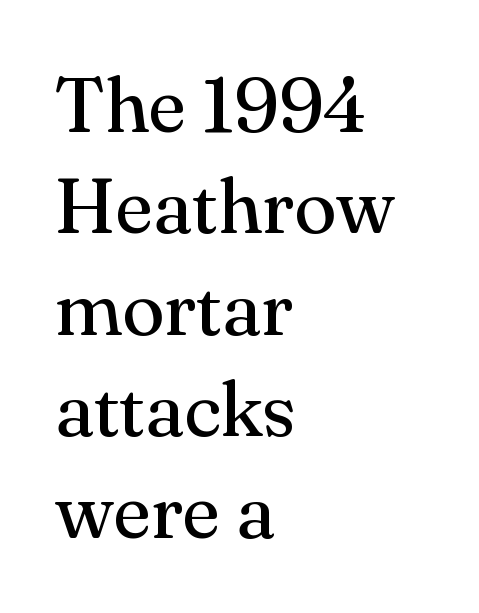
Q: Is the text bold? A: No.
Q: Is the text italic (slanted)? A: No, it is upright.
Q: Is the typeface a serif or a sans-serif typeface? A: Serif.
Q: Is the text underlined? A: No.
Q: How is the paragraph aligned? A: Left-aligned.
Q: Is the spacing between letters normal or unusually wide? A: Normal.
Q: Is the spacing between lines tight, normal or loose? A: Normal.
Q: Width (condensed, normal, or wide)? A: Normal.
Q: Stroke contrast? A: Medium.
Q: x-height? A: Small.
Q: Monospaced? A: No.
